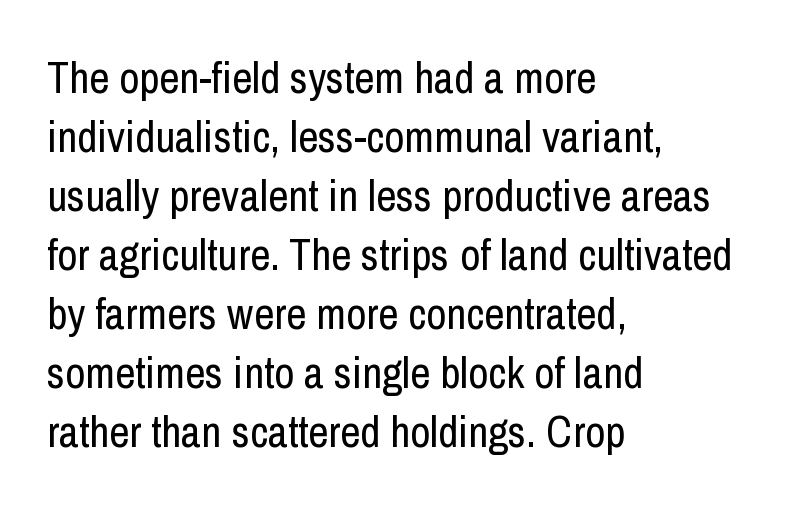
{"serif": "no", "italic": "no", "bold": "no", "weight": "regular", "width": "condensed", "stroke_contrast": "low", "x_height": "medium", "monospaced": "no", "underline": "no", "align": "left", "line_spacing": "normal", "line_spacing_ratio": 1.34, "letter_spacing": "normal", "letter_spacing_em": 0.0, "glyph_px": 44}
